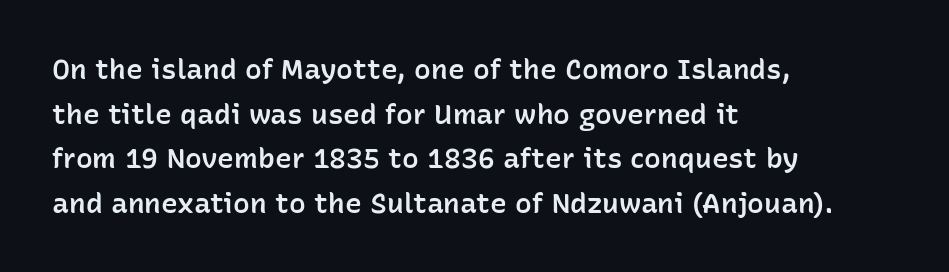
Proportional: the letters do not fall into vertical columns. The letters carry no serifs — their stems end cleanly without finishing strokes. The area under the type is left untouched. When letters stand straight like this, we call the style roman or upright. Caption: multi-line text, flush left, ragged right.
